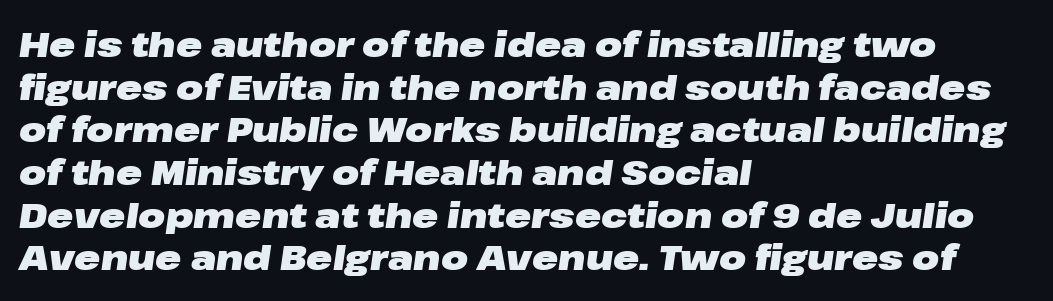
Q: Is the text bold? A: Yes.
Q: Is the text italic (slanted)? A: Yes, it leans right by about 8 degrees.
Q: Is the text underlined? A: No.
Q: How is the paragraph aligned? A: Left-aligned.
Q: Is the spacing between letters normal or unusually wide? A: Normal.
Q: Width (condensed, normal, or wide)? A: Wide.
Q: Stroke contrast? A: Low.
Q: x-height? A: Medium.
Q: Monospaced? A: No.
